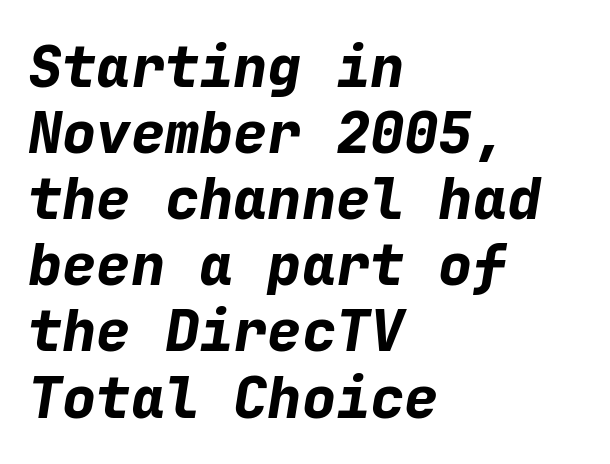
Q: Is the text bold? A: Yes.
Q: Is the text italic (slanted)? A: Yes, it leans right by about 9 degrees.
Q: Is the text underlined? A: No.
Q: How is the paragraph aligned? A: Left-aligned.
Q: Is the spacing between letters normal or unusually wide? A: Normal.
Q: Width (condensed, normal, or wide)? A: Normal.
Q: Stroke contrast? A: Low.
Q: x-height? A: Medium.
Q: Monospaced? A: Yes.
